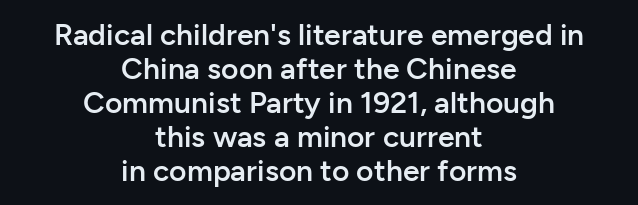
The image shows 30 px semibold sans-serif type, upright; set centered, tight line spacing (1.13x), normal letter spacing, not underlined; low stroke contrast and a medium x-height.
